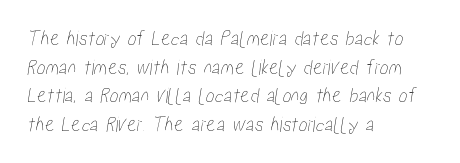
Q: Is the text underlined? A: No.
Q: How is the paragraph aligned? A: Left-aligned.
Q: Is the spacing between letters normal or unusually wide? A: Normal.
Q: Is the spacing between lines tight, normal or loose? A: Normal.
